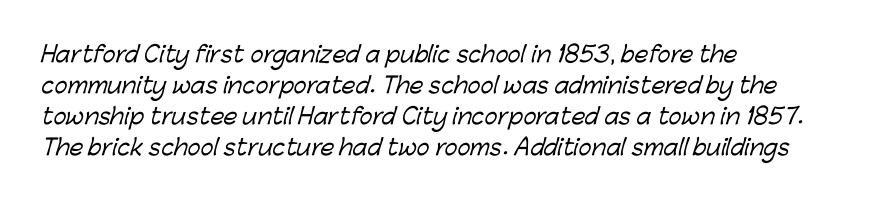
Q: Is the text underlined? A: No.
Q: How is the paragraph aligned? A: Left-aligned.
Q: Is the spacing between letters normal or unusually wide? A: Normal.
Q: Is the spacing between lines tight, normal or loose? A: Normal.
